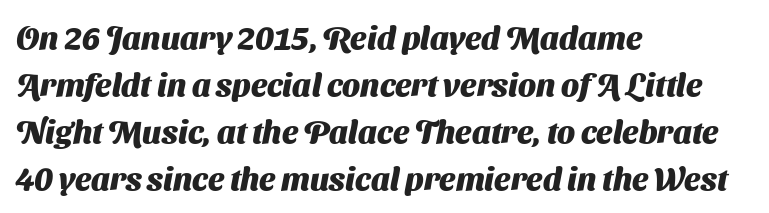
{"serif": "no", "bold": "yes", "weight": "heavy", "width": "normal", "stroke_contrast": "medium", "x_height": "medium", "monospaced": "no", "underline": "no", "align": "left", "line_spacing": "normal", "line_spacing_ratio": 1.47, "letter_spacing": "normal", "letter_spacing_em": 0.0, "glyph_px": 32}
